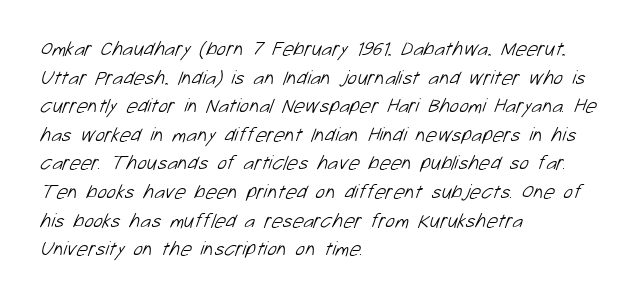
No chunkiness to these letters — they're not bold. The words here are not underlined. This rendering leaves character spacing at its baseline value. Casual observation: everything's shoved over to the left. Interline gaps are of average width in this sample.
